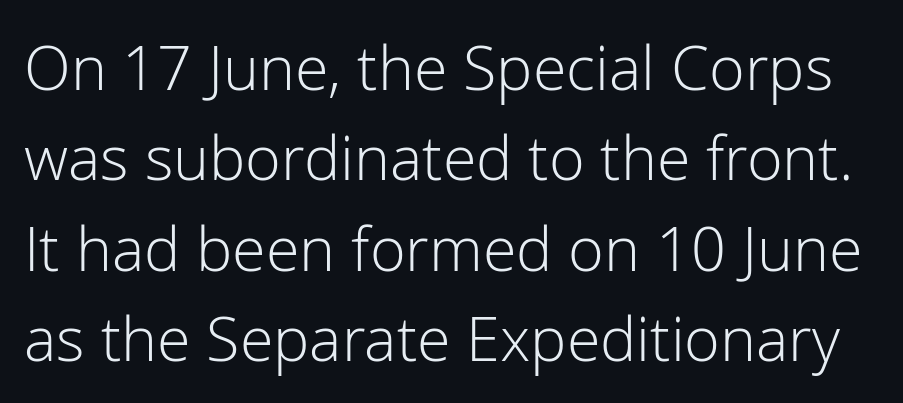
Q: Is the text bold? A: No.
Q: Is the text italic (slanted)? A: No, it is upright.
Q: Is the typeface a serif or a sans-serif typeface? A: Sans-serif.
Q: Is the text underlined? A: No.
Q: Is the spacing between letters normal or unusually wide? A: Normal.
Q: Is the spacing between lines tight, normal or loose? A: Normal.
Q: Width (condensed, normal, or wide)? A: Normal.
Q: Stroke contrast? A: Low.
Q: x-height? A: Medium.
Q: Monospaced? A: No.
